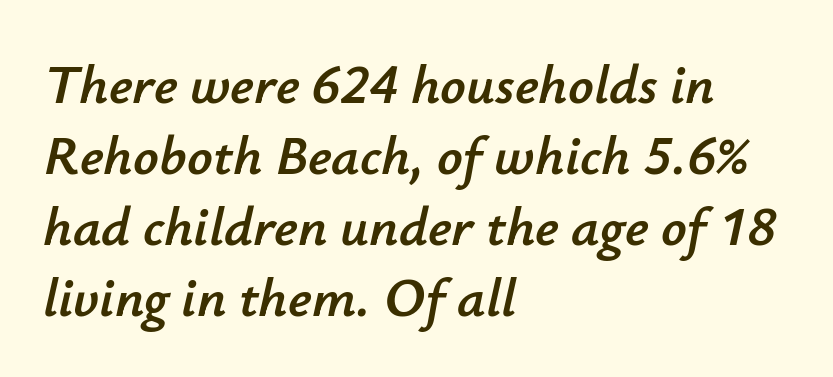
Descenders hang freely into open space. Short and long lines alike share a common starting point at left. Look at the tracking — it's just the regular setting, nothing added. Spacing verdict: proportional, widths tailored to each character. The leading is moderate, giving the passage an even texture. Looking at the ascenders, they clearly lean.
